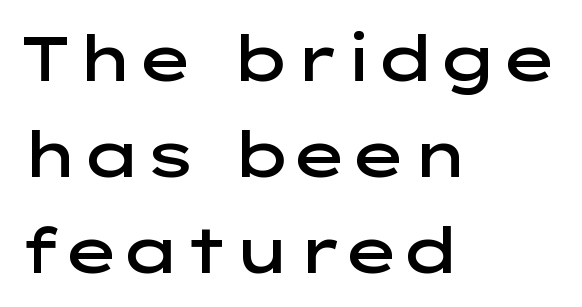
{"serif": "no", "italic": "no", "bold": "semi", "weight": "semibold", "width": "wide", "stroke_contrast": "low", "x_height": "medium", "monospaced": "no", "underline": "no", "align": "left", "line_spacing": "normal", "line_spacing_ratio": 1.52, "letter_spacing": "normal", "letter_spacing_em": 0.0, "glyph_px": 63}
